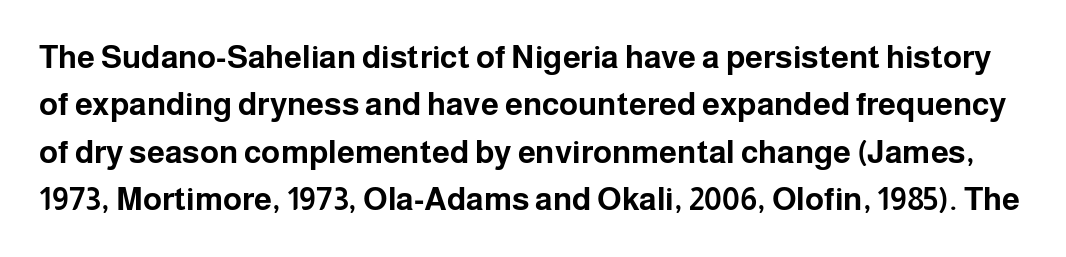
Q: Is the text bold? A: Yes.
Q: Is the text italic (slanted)? A: No, it is upright.
Q: Is the typeface a serif or a sans-serif typeface? A: Sans-serif.
Q: Is the text underlined? A: No.
Q: Is the spacing between letters normal or unusually wide? A: Normal.
Q: Is the spacing between lines tight, normal or loose? A: Normal.
Q: Width (condensed, normal, or wide)? A: Normal.
Q: Stroke contrast? A: Low.
Q: x-height? A: Medium.
Q: Monospaced? A: No.
